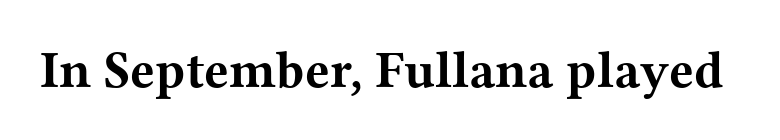
{"serif": "yes", "italic": "no", "bold": "yes", "weight": "bold", "width": "wide", "stroke_contrast": "medium", "x_height": "medium", "monospaced": "no", "underline": "no", "letter_spacing": "normal", "letter_spacing_em": 0.0, "glyph_px": 52}
